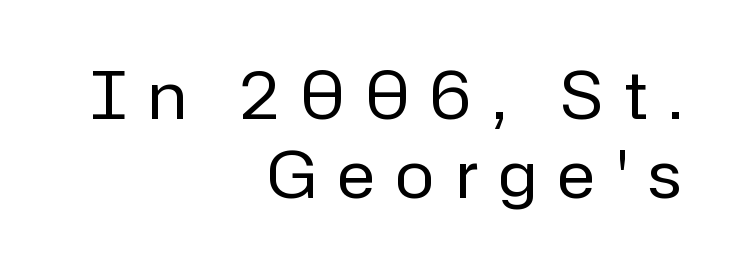
Q: Is the text bold? A: No.
Q: Is the text italic (slanted)? A: No, it is upright.
Q: Is the typeface a serif or a sans-serif typeface? A: Sans-serif.
Q: Is the text underlined? A: No.
Q: How is the paragraph aligned? A: Right-aligned.
Q: Is the spacing between letters normal or unusually wide? A: Unusually wide.
Q: Width (condensed, normal, or wide)? A: Normal.
Q: Stroke contrast? A: Low.
Q: x-height? A: Medium.
Q: Monospaced? A: No.
